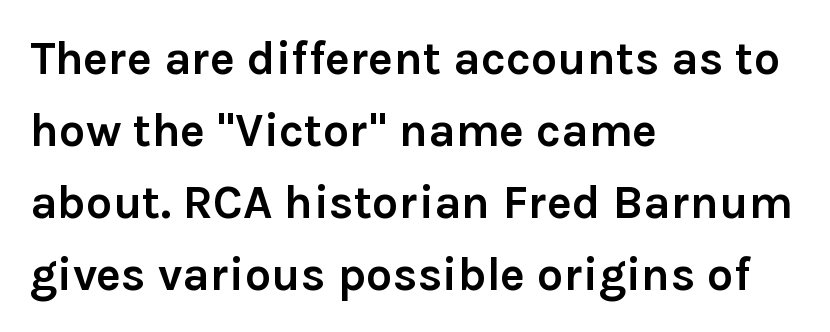
Think of a printed novel: that variable character pitch is what you see here. Just letters on the line, the space beneath them empty. The face used here is a sans, in the tradition of grotesques and geometrics. These lines sit exactly where default settings would place them. The lines are quadded left. Words appear dense and cohesive because spacing is normal.
